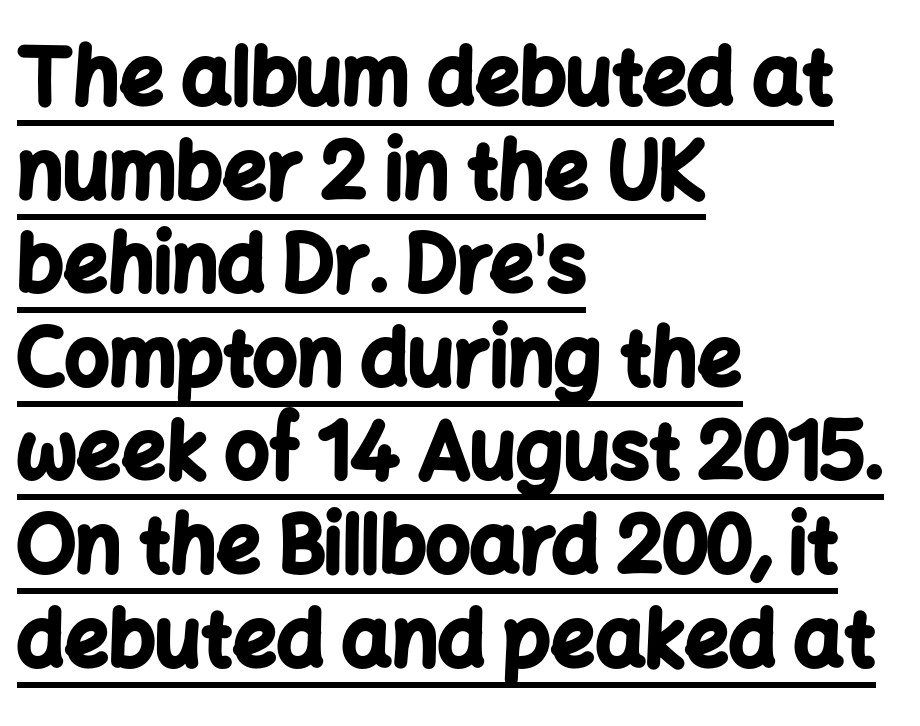
{"serif": "no", "italic": "no", "bold": "yes", "weight": "bold", "width": "normal", "stroke_contrast": "low", "x_height": "medium", "monospaced": "no", "underline": "yes", "align": "left", "line_spacing_ratio": 1.2, "letter_spacing": "normal", "letter_spacing_em": 0.0, "glyph_px": 78}
